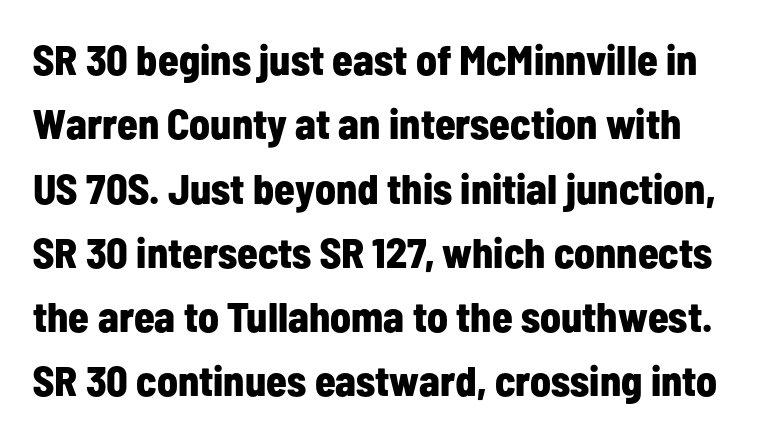
Do the letters lean? They stand straight. Students, observe: this is what conventionally led text looks like. Look at the bottom of the vertical strokes: they stop flat, with no serifs. Does the weight exceed regular? Yes, all the way to bold. You could call the tracking neutral — neither tight nor loose.
